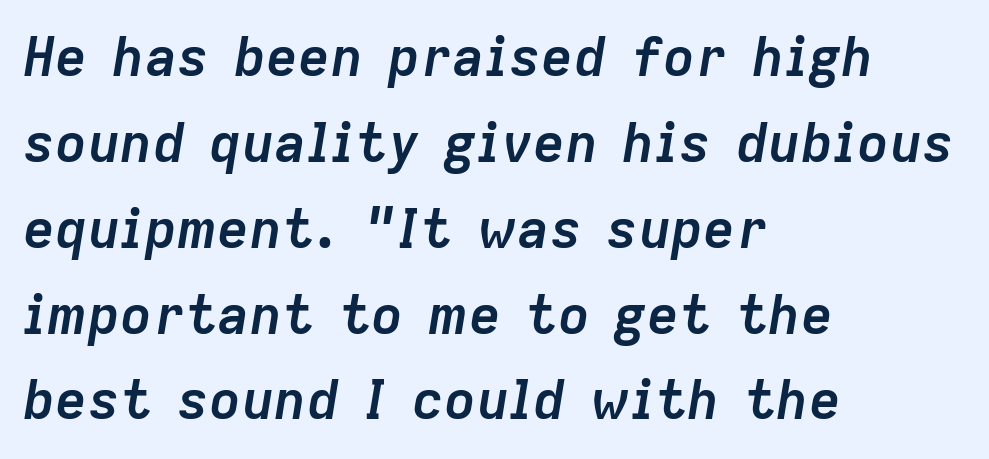
The image shows 54 px semibold type, italic (leaning right); set left-aligned, normal line spacing (1.59x), normal letter spacing, not underlined; low stroke contrast and a medium x-height.
